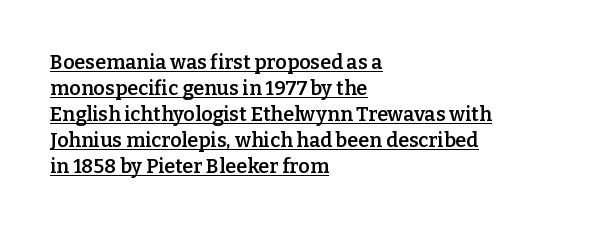
{"italic": "no", "bold": "semi", "underline": "yes", "align": "left", "line_spacing": "normal", "line_spacing_ratio": 1.3, "letter_spacing": "normal", "letter_spacing_em": 0.0, "glyph_px": 20}
